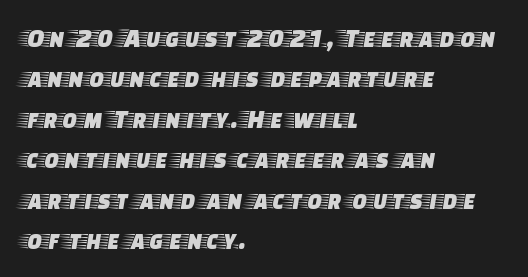
This block has exactly the height ordinary leading produces. Students, note that the glyphs here touch the page at normal intervals. Typeset ragged right — the left edge is the straight one.
